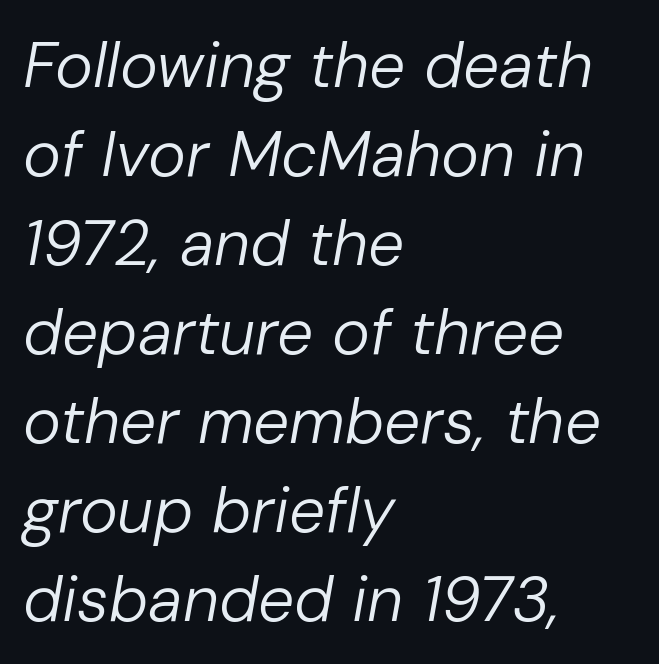
Q: Is the text bold? A: No.
Q: Is the text italic (slanted)? A: Yes, it leans right by about 10 degrees.
Q: Is the text underlined? A: No.
Q: How is the paragraph aligned? A: Left-aligned.
Q: Is the spacing between letters normal or unusually wide? A: Normal.
Q: Is the spacing between lines tight, normal or loose? A: Normal.
Q: Width (condensed, normal, or wide)? A: Normal.
Q: Stroke contrast? A: Low.
Q: x-height? A: Medium.
Q: Monospaced? A: No.
